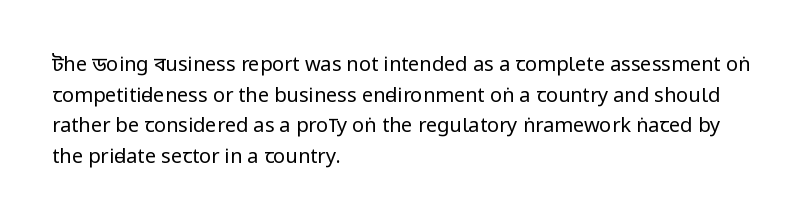
{"italic": "no", "bold": "no", "underline": "no", "align": "left", "line_spacing": "normal", "line_spacing_ratio": 1.53, "letter_spacing": "normal", "letter_spacing_em": 0.0, "glyph_px": 20}
